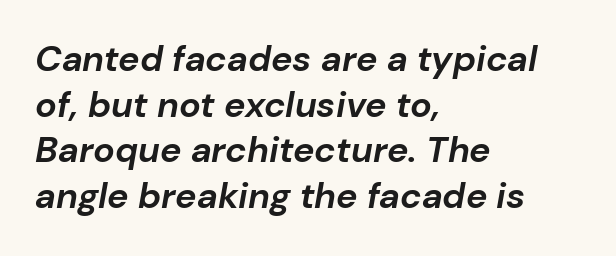
{"italic": "yes", "lean": "right", "slant_degrees": 10, "bold": "yes", "weight": "bold", "width": "normal", "stroke_contrast": "low", "x_height": "medium", "monospaced": "no", "underline": "no", "align": "left", "line_spacing": "normal", "line_spacing_ratio": 1.27, "letter_spacing": "normal", "letter_spacing_em": 0.0, "glyph_px": 36}
